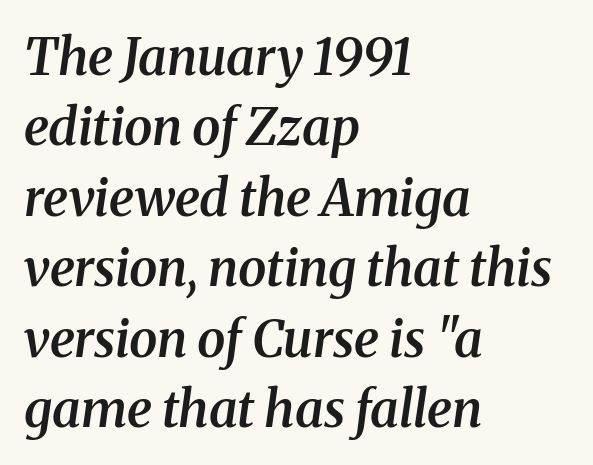
Q: Is the text bold? A: Semi-bold.
Q: Is the text italic (slanted)? A: Yes, it leans right by about 8 degrees.
Q: Is the typeface a serif or a sans-serif typeface? A: Serif.
Q: Is the text underlined? A: No.
Q: How is the paragraph aligned? A: Left-aligned.
Q: Is the spacing between letters normal or unusually wide? A: Normal.
Q: Is the spacing between lines tight, normal or loose? A: Normal.
Q: Width (condensed, normal, or wide)? A: Normal.
Q: Stroke contrast? A: Medium.
Q: x-height? A: Medium.
Q: Monospaced? A: No.
